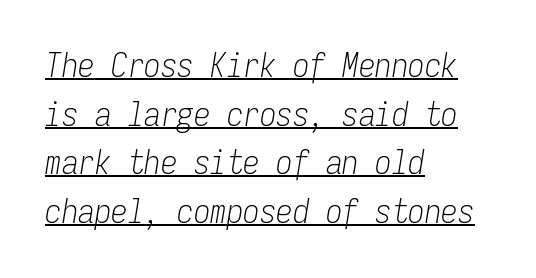
The image shows 33 px light, condensed type, italic (leaning right), monospaced; set left-aligned, normal line spacing (1.47x), normal letter spacing, underlined; low stroke contrast and a medium x-height.
